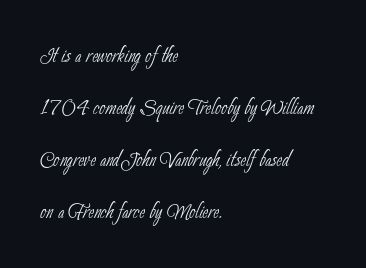
{"bold": "no", "underline": "no", "align": "left", "line_spacing": "loose", "line_spacing_ratio": 1.93, "letter_spacing": "normal", "letter_spacing_em": 0.0, "glyph_px": 27}
